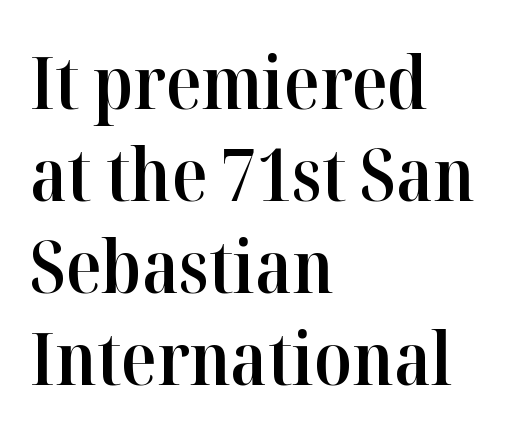
Q: Is the text bold? A: Semi-bold.
Q: Is the text italic (slanted)? A: No, it is upright.
Q: Is the typeface a serif or a sans-serif typeface? A: Serif.
Q: Is the text underlined? A: No.
Q: How is the paragraph aligned? A: Left-aligned.
Q: Is the spacing between letters normal or unusually wide? A: Normal.
Q: Is the spacing between lines tight, normal or loose? A: Normal.
Q: Width (condensed, normal, or wide)? A: Normal.
Q: Stroke contrast? A: High.
Q: x-height? A: Medium.
Q: Monospaced? A: No.
